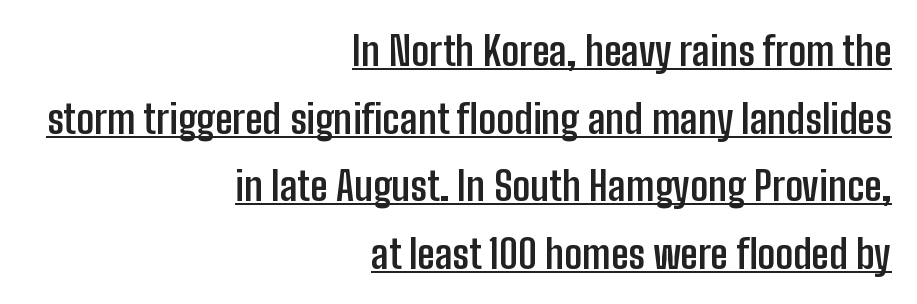
The image shows 40 px semibold, condensed sans-serif type, upright; set right-aligned, normal line spacing (1.69x), normal letter spacing, underlined; low stroke contrast and a medium x-height.
